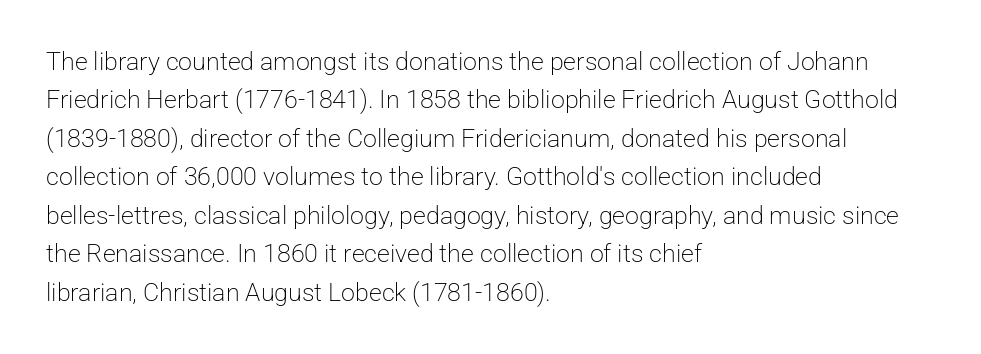
Q: Is the text bold? A: No.
Q: Is the text italic (slanted)? A: No, it is upright.
Q: Is the text underlined? A: No.
Q: How is the paragraph aligned? A: Left-aligned.
Q: Is the spacing between letters normal or unusually wide? A: Normal.
Q: Is the spacing between lines tight, normal or loose? A: Normal.
